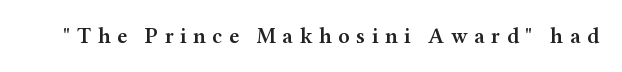
Q: Is the text bold? A: Semi-bold.
Q: Is the text italic (slanted)? A: No, it is upright.
Q: Is the text underlined? A: No.
Q: Is the spacing between letters normal or unusually wide? A: Unusually wide.
